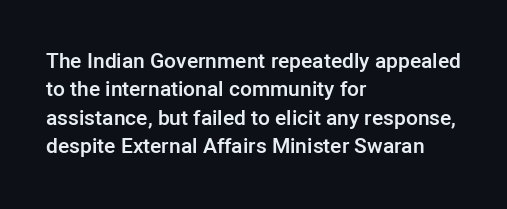
The lines are quadded left. Quick note: not italic, upright. Heft: intermediate — a semibold. Letter spacing: default. Each row of text sits above clean, open space.
